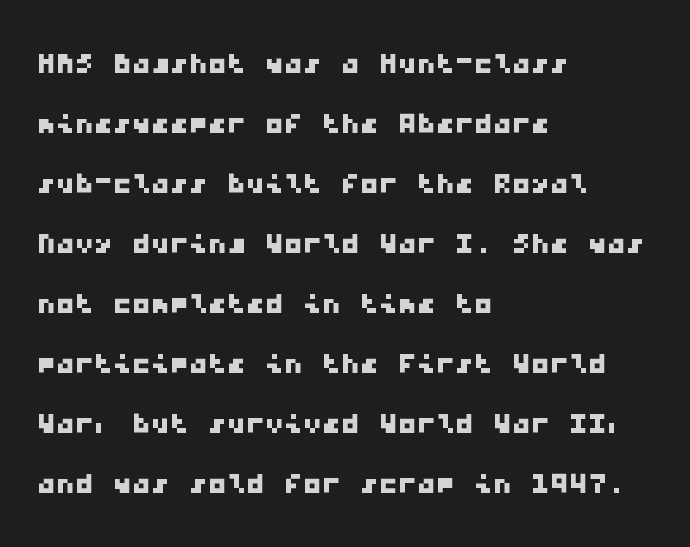
Does the copy run flush right? No — it runs flush left. Students, note that the glyphs here touch the page at normal intervals. Spacing verdict: monospaced, one width for all characters. The passage shown is not underscored anywhere. If you measured baseline to baseline, you'd find a middling distance. Is this a sans? Yes — the strokes have no serifs.
